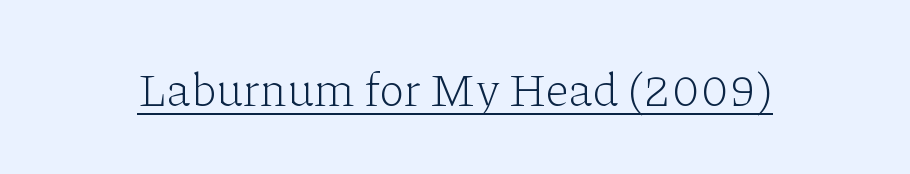
{"serif": "yes", "italic": "no", "bold": "no", "weight": "light", "width": "normal", "stroke_contrast": "low", "x_height": "medium", "monospaced": "no", "underline": "yes", "letter_spacing": "normal", "letter_spacing_em": 0.0, "glyph_px": 47}
